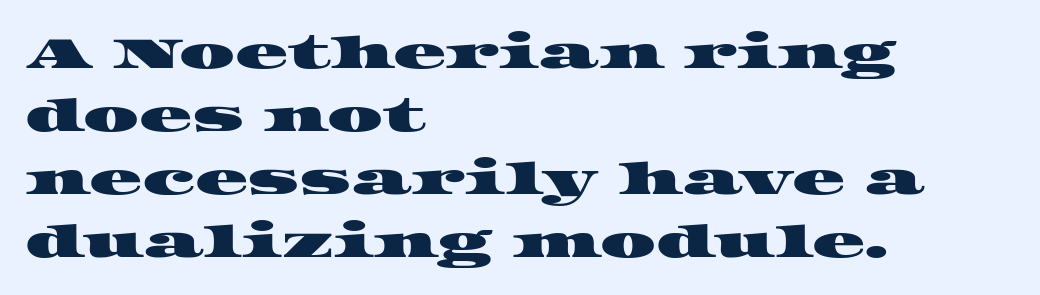
{"serif": "yes", "width": "wide", "stroke_contrast": "high", "x_height": "large", "monospaced": "no", "underline": "no", "align": "left", "line_spacing": "normal", "line_spacing_ratio": 1.43, "letter_spacing": "normal", "letter_spacing_em": 0.0, "glyph_px": 44}
